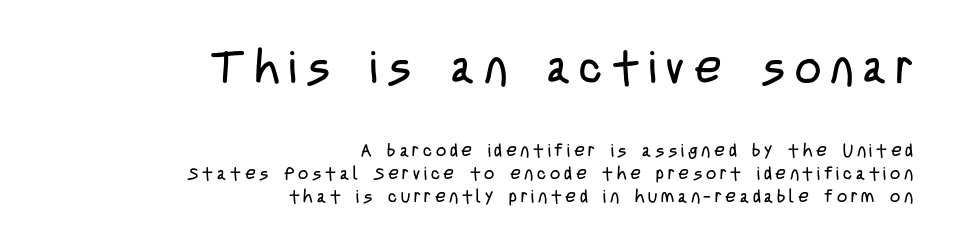
Large over small — that's the arrangement of the two blocks here. Varying glyph widths throughout — classic text-font behaviour. The space between consecutive lines is moderate. Each row of text sits above clean, open space.
